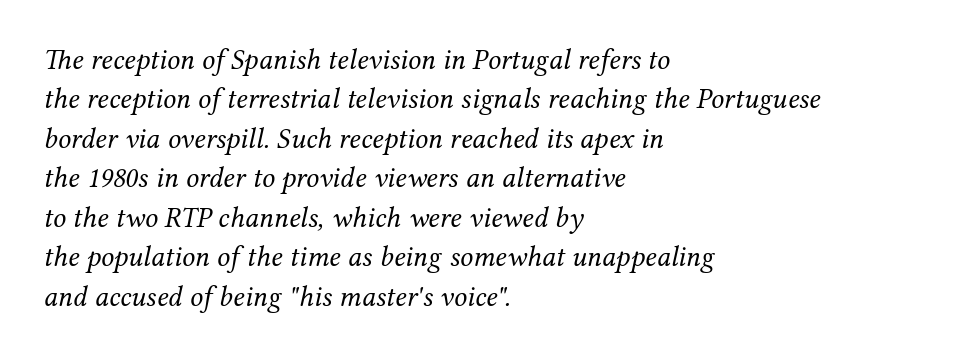
Q: Is the text bold? A: No.
Q: Is the text italic (slanted)? A: Yes, it leans right by about 12 degrees.
Q: Is the typeface a serif or a sans-serif typeface? A: Serif.
Q: Is the text underlined? A: No.
Q: How is the paragraph aligned? A: Left-aligned.
Q: Is the spacing between letters normal or unusually wide? A: Normal.
Q: Is the spacing between lines tight, normal or loose? A: Normal.
Q: Width (condensed, normal, or wide)? A: Normal.
Q: Stroke contrast? A: Medium.
Q: x-height? A: Medium.
Q: Monospaced? A: No.
